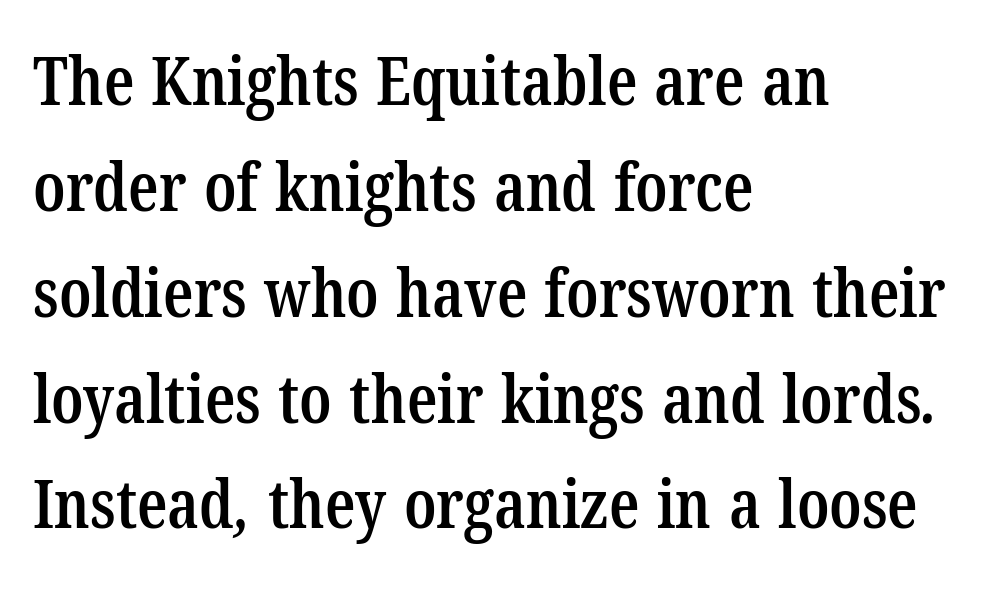
Q: Is the text bold? A: Semi-bold.
Q: Is the typeface a serif or a sans-serif typeface? A: Serif.
Q: Is the text underlined? A: No.
Q: How is the paragraph aligned? A: Left-aligned.
Q: Is the spacing between letters normal or unusually wide? A: Normal.
Q: Is the spacing between lines tight, normal or loose? A: Normal.
Q: Width (condensed, normal, or wide)? A: Condensed.
Q: Stroke contrast? A: Low.
Q: x-height? A: Medium.
Q: Monospaced? A: No.
